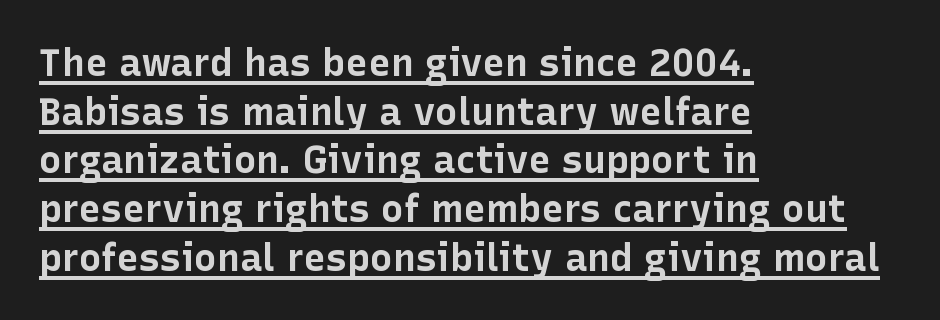
Q: Is the text bold? A: Yes.
Q: Is the text italic (slanted)? A: No, it is upright.
Q: Is the typeface a serif or a sans-serif typeface? A: Sans-serif.
Q: Is the text underlined? A: Yes.
Q: How is the paragraph aligned? A: Left-aligned.
Q: Is the spacing between letters normal or unusually wide? A: Normal.
Q: Is the spacing between lines tight, normal or loose? A: Normal.
Q: Width (condensed, normal, or wide)? A: Normal.
Q: Stroke contrast? A: Low.
Q: x-height? A: Medium.
Q: Monospaced? A: No.
